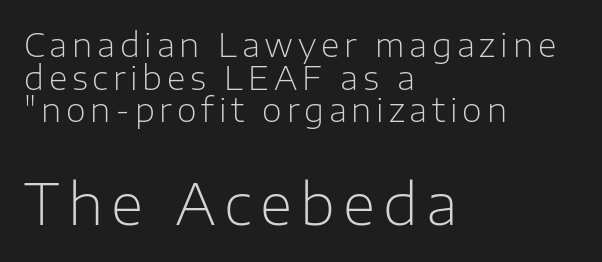
The image shows 56 px light sans-serif type, upright; set left-aligned, tight line spacing (1.02x), not underlined; the second (bottom) block is 1.75x larger; low stroke contrast and a medium x-height.
